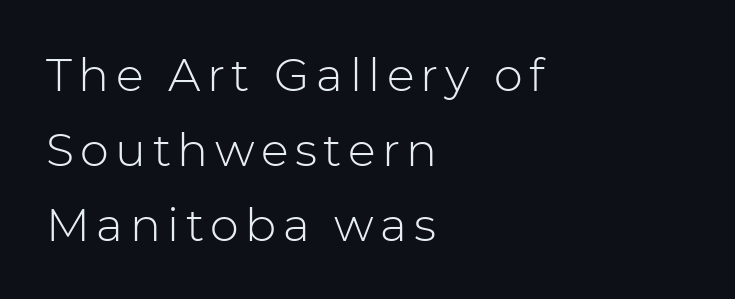
The image shows 46 px light sans-serif type, upright; set left-aligned, normal line spacing (1.63x), not underlined; low stroke contrast and a medium x-height.
